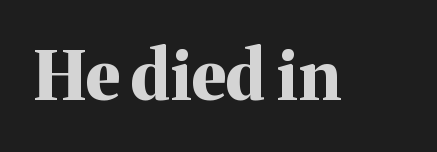
Q: Is the text bold? A: Yes.
Q: Is the text italic (slanted)? A: No, it is upright.
Q: Is the typeface a serif or a sans-serif typeface? A: Serif.
Q: Is the text underlined? A: No.
Q: Is the spacing between letters normal or unusually wide? A: Normal.
Q: Width (condensed, normal, or wide)? A: Normal.
Q: Stroke contrast? A: Medium.
Q: x-height? A: Medium.
Q: Monospaced? A: No.
